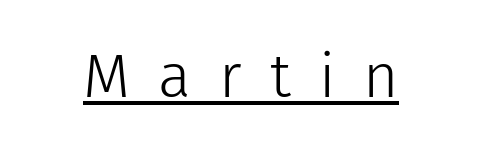
Q: Is the text bold? A: No.
Q: Is the text italic (slanted)? A: No, it is upright.
Q: Is the typeface a serif or a sans-serif typeface? A: Sans-serif.
Q: Is the text underlined? A: Yes.
Q: Is the spacing between letters normal or unusually wide? A: Unusually wide.
Q: Width (condensed, normal, or wide)? A: Normal.
Q: Stroke contrast? A: Low.
Q: x-height? A: Medium.
Q: Monospaced? A: No.
